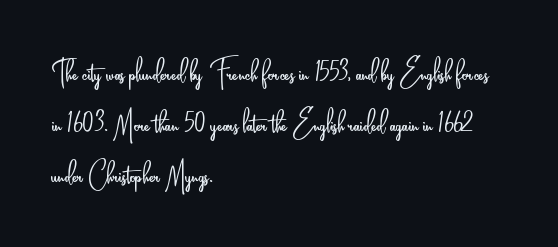
The image shows 37 px light, condensed sans-serif type; set left-aligned, normal line spacing (1.38x), normal letter spacing, not underlined; low stroke contrast and a small x-height.
